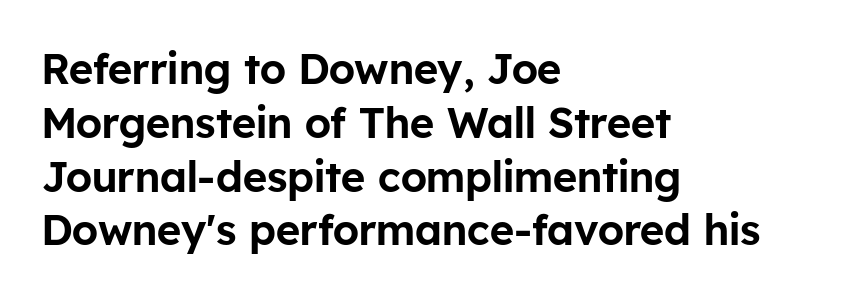
Q: Is the text italic (slanted)? A: No, it is upright.
Q: Is the typeface a serif or a sans-serif typeface? A: Sans-serif.
Q: Is the text underlined? A: No.
Q: How is the paragraph aligned? A: Left-aligned.
Q: Is the spacing between letters normal or unusually wide? A: Normal.
Q: Is the spacing between lines tight, normal or loose? A: Normal.
Q: Width (condensed, normal, or wide)? A: Normal.
Q: Stroke contrast? A: Low.
Q: x-height? A: Medium.
Q: Monospaced? A: No.
